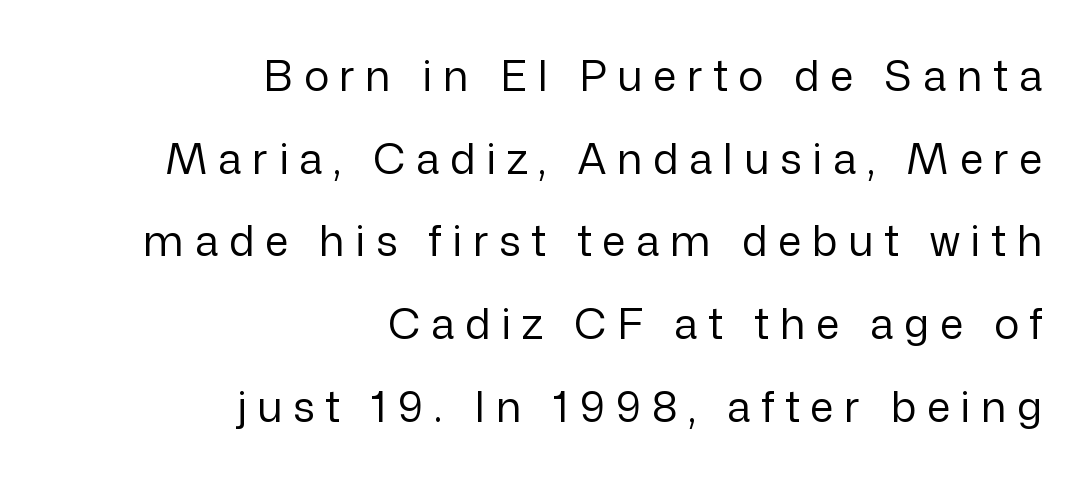
Tracking value appears strongly positive — letters spread wide. Visually the block forms a straight wall on the right and a jagged coastline on the left. Spacing verdict: proportional, widths tailored to each character. You can tell from the bare stems that sans-serif type was used.
